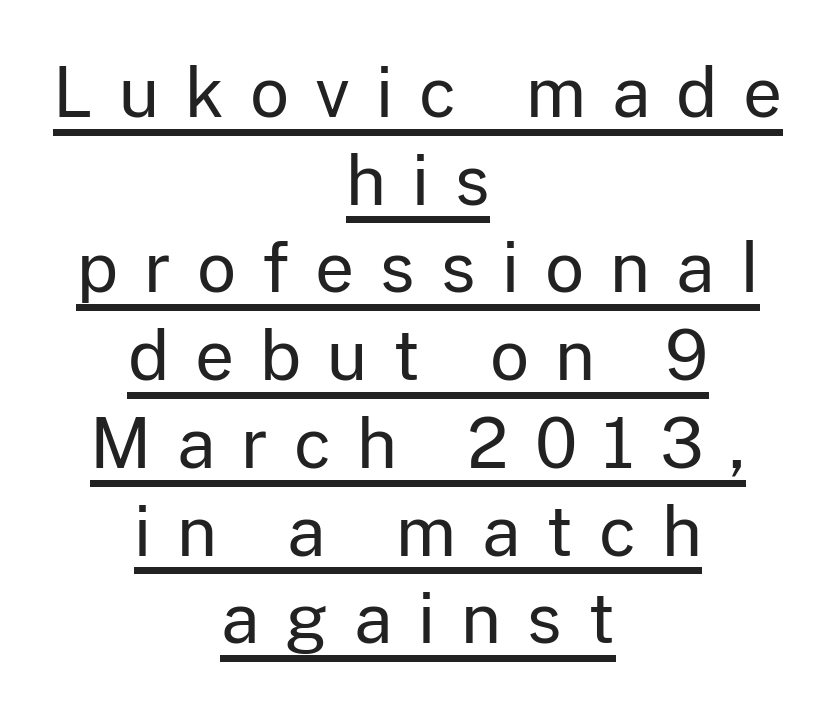
{"serif": "no", "italic": "no", "bold": "no", "weight": "regular", "width": "normal", "stroke_contrast": "low", "x_height": "medium", "monospaced": "no", "underline": "yes", "align": "center", "line_spacing": "normal", "line_spacing_ratio": 1.29, "letter_spacing": "wide", "letter_spacing_em": 0.38, "glyph_px": 68}
